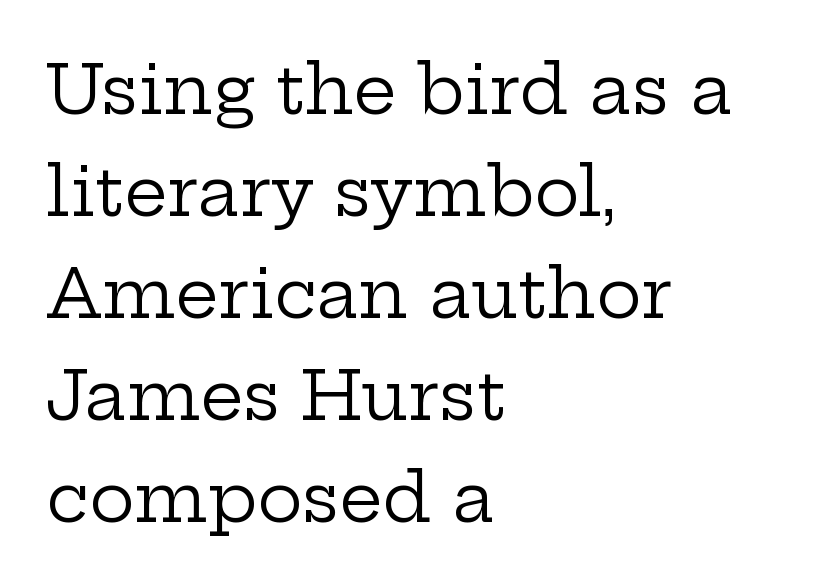
The image shows 68 px regular-weight, wide serif type, upright; set left-aligned, normal line spacing (1.5x), normal letter spacing, not underlined; low stroke contrast and a medium x-height.
